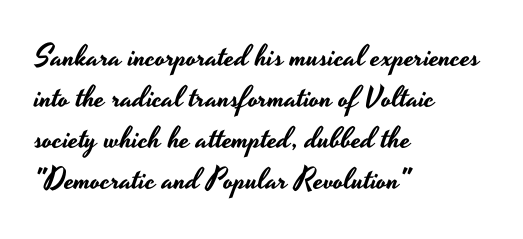
Q: Is the text italic (slanted)? A: Yes.
Q: Is the typeface a serif or a sans-serif typeface? A: Sans-serif.
Q: Is the text underlined? A: No.
Q: How is the paragraph aligned? A: Left-aligned.
Q: Is the spacing between letters normal or unusually wide? A: Normal.
Q: Is the spacing between lines tight, normal or loose? A: Normal.
Q: Width (condensed, normal, or wide)? A: Wide.
Q: Stroke contrast? A: Low.
Q: x-height? A: Small.
Q: Monospaced? A: No.
